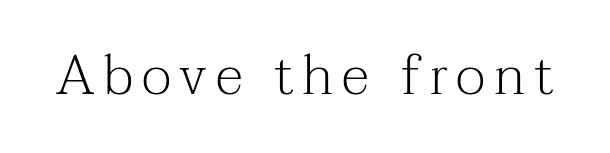
Q: Is the text bold? A: No.
Q: Is the text italic (slanted)? A: No, it is upright.
Q: Is the typeface a serif or a sans-serif typeface? A: Serif.
Q: Is the text underlined? A: No.
Q: Width (condensed, normal, or wide)? A: Normal.
Q: Stroke contrast? A: Medium.
Q: x-height? A: Medium.
Q: Monospaced? A: No.
